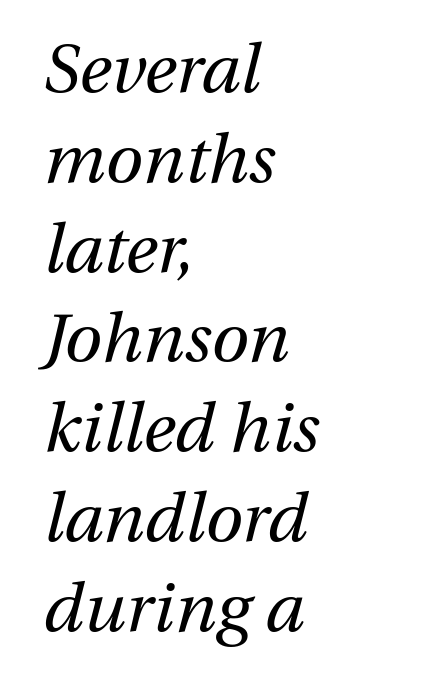
Q: Is the text bold? A: No.
Q: Is the text italic (slanted)? A: Yes, it leans right by about 13 degrees.
Q: Is the text underlined? A: No.
Q: How is the paragraph aligned? A: Left-aligned.
Q: Is the spacing between letters normal or unusually wide? A: Normal.
Q: Is the spacing between lines tight, normal or loose? A: Normal.
Q: Width (condensed, normal, or wide)? A: Normal.
Q: Stroke contrast? A: Medium.
Q: x-height? A: Medium.
Q: Monospaced? A: No.
